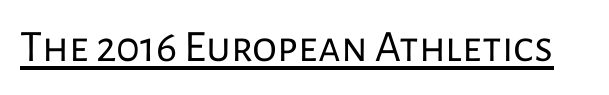
{"serif": "no", "italic": "no", "bold": "no", "weight": "regular", "width": "normal", "stroke_contrast": "low", "x_height": "medium", "monospaced": "no", "underline": "yes", "letter_spacing": "normal", "letter_spacing_em": 0.0, "glyph_px": 45}
